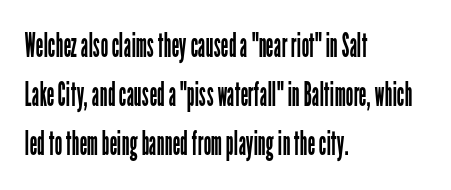
These lines are composed in type without serifs. The lines sit at an ordinary, default distance from one another. Stems and bowls with no extra thickness — not bold. Do the characters align in a grid? No, the font is proportional. Each word holds together tightly as a unit, with standard inter-letter gaps. The lettering holds an erect, upright posture throughout.
